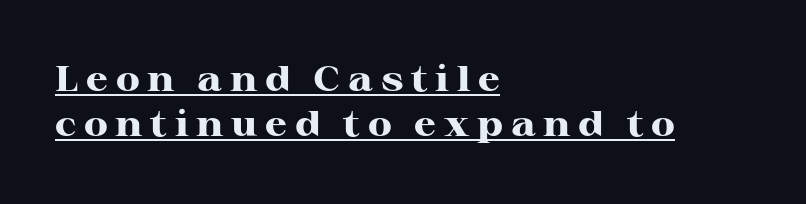
Q: Is the text bold? A: Yes.
Q: Is the text italic (slanted)? A: No, it is upright.
Q: Is the typeface a serif or a sans-serif typeface? A: Serif.
Q: Is the text underlined? A: Yes.
Q: How is the paragraph aligned? A: Left-aligned.
Q: Is the spacing between letters normal or unusually wide? A: Unusually wide.
Q: Is the spacing between lines tight, normal or loose? A: Normal.
Q: Width (condensed, normal, or wide)? A: Wide.
Q: Stroke contrast? A: High.
Q: x-height? A: Medium.
Q: Monospaced? A: No.
